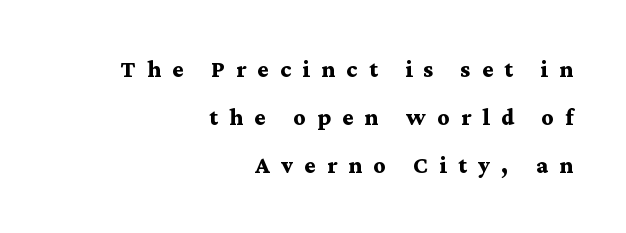
The image shows 24 px bold type, upright; set right-aligned, loose line spacing (2.0x), unusually wide letter spacing (+0.47 em), not underlined.
